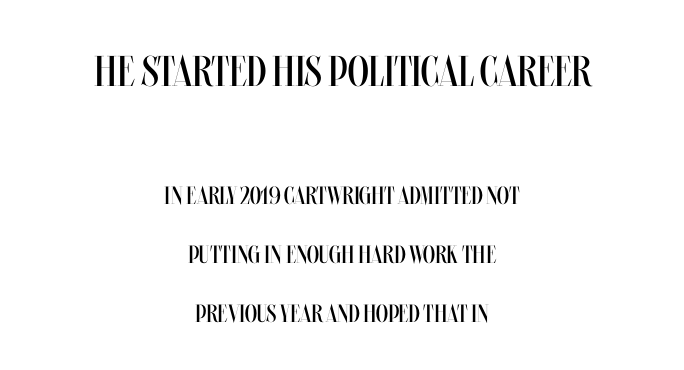
{"italic": "no", "bold": "no", "weight": "regular", "width": "condensed", "stroke_contrast": "medium", "x_height": "large", "monospaced": "no", "underline": "no", "align": "center", "line_spacing": "loose", "line_spacing_ratio": 2.36, "letter_spacing": "normal", "letter_spacing_em": 0.0, "larger_block": "first", "size_ratio": 1.72, "glyph_px": 43}
